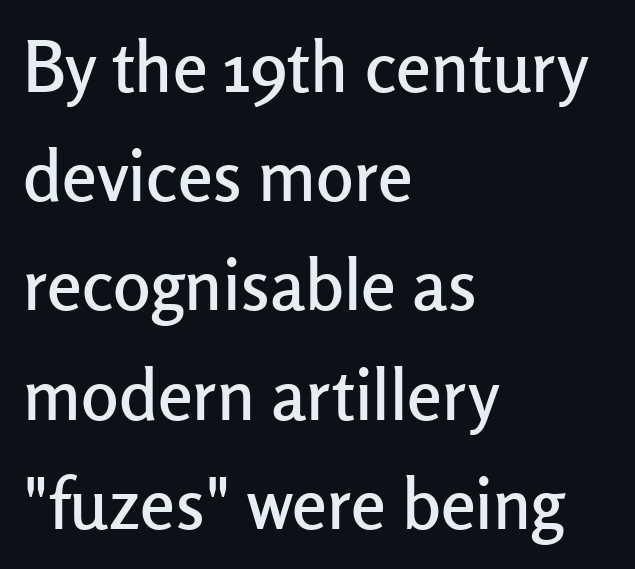
{"serif": "no", "italic": "no", "width": "normal", "stroke_contrast": "low", "x_height": "medium", "monospaced": "no", "underline": "no", "align": "left", "line_spacing": "normal", "line_spacing_ratio": 1.56, "letter_spacing": "normal", "letter_spacing_em": 0.0, "glyph_px": 70}
